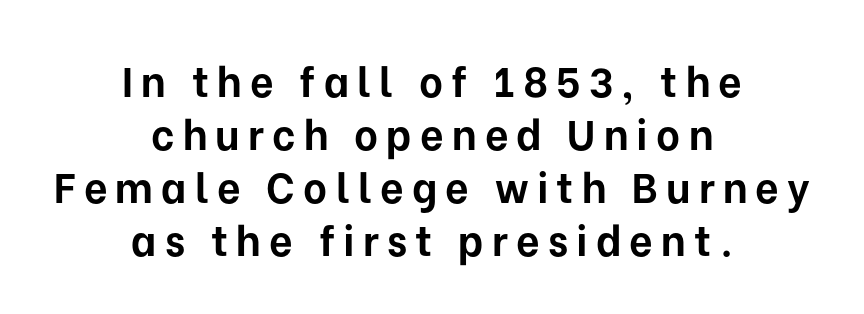
Q: Is the text bold? A: Yes.
Q: Is the text italic (slanted)? A: No, it is upright.
Q: Is the typeface a serif or a sans-serif typeface? A: Sans-serif.
Q: Is the text underlined? A: No.
Q: How is the paragraph aligned? A: Centered.
Q: Is the spacing between letters normal or unusually wide? A: Unusually wide.
Q: Is the spacing between lines tight, normal or loose? A: Normal.
Q: Width (condensed, normal, or wide)? A: Normal.
Q: Stroke contrast? A: Low.
Q: x-height? A: Medium.
Q: Monospaced? A: No.
